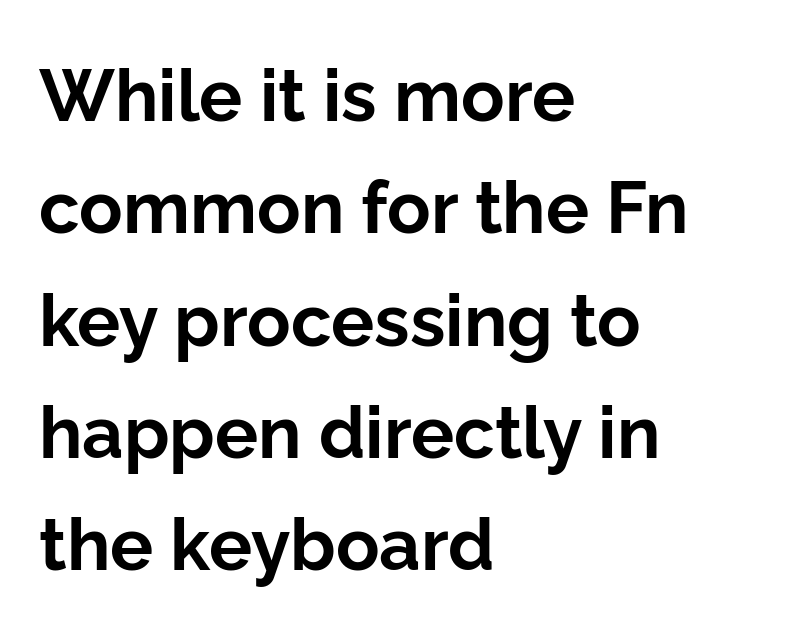
The image shows 72 px bold sans-serif type, upright; set left-aligned, normal line spacing (1.56x), normal letter spacing, not underlined; low stroke contrast and a medium x-height.
